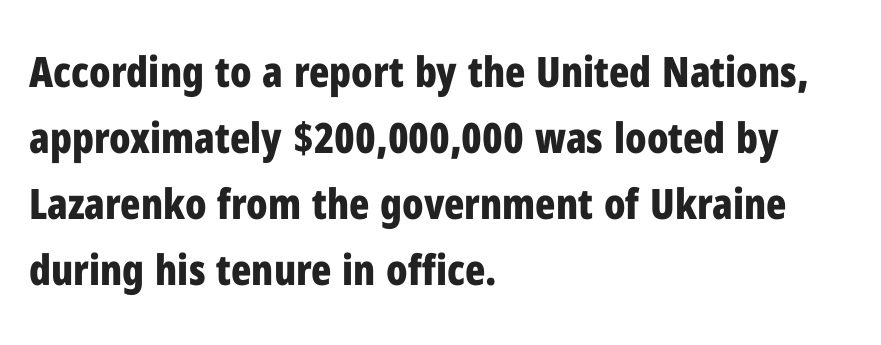
{"serif": "no", "italic": "no", "bold": "yes", "weight": "bold", "width": "condensed", "stroke_contrast": "low", "x_height": "medium", "monospaced": "no", "underline": "no", "align": "left", "line_spacing": "normal", "line_spacing_ratio": 1.57, "letter_spacing": "normal", "letter_spacing_em": 0.0, "glyph_px": 42}
